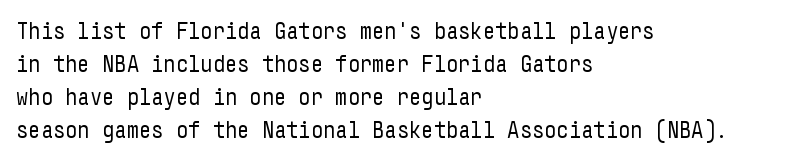
These lines stack with their left ends in a neat column. Letters rest on an invisible, unmarked baseline. The lines sit at an ordinary, default distance from one another. The type sits square on the baseline with zero lean. No letter is thick-stroked: the sample isn't bold. Default kerning and tracking; the words read as compact shapes.
